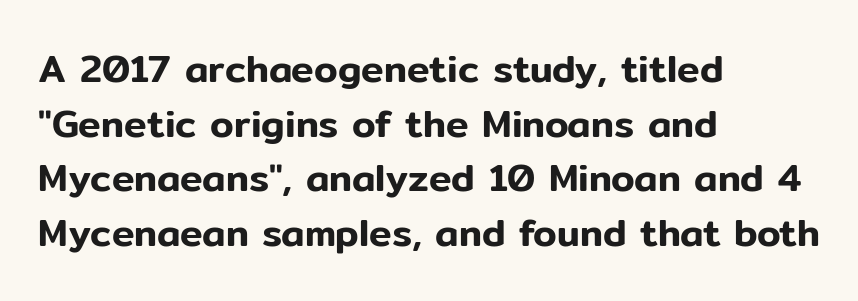
Q: Is the text italic (slanted)? A: No, it is upright.
Q: Is the typeface a serif or a sans-serif typeface? A: Sans-serif.
Q: Is the text underlined? A: No.
Q: How is the paragraph aligned? A: Left-aligned.
Q: Is the spacing between letters normal or unusually wide? A: Normal.
Q: Is the spacing between lines tight, normal or loose? A: Normal.
Q: Width (condensed, normal, or wide)? A: Normal.
Q: Stroke contrast? A: Low.
Q: x-height? A: Medium.
Q: Monospaced? A: No.
